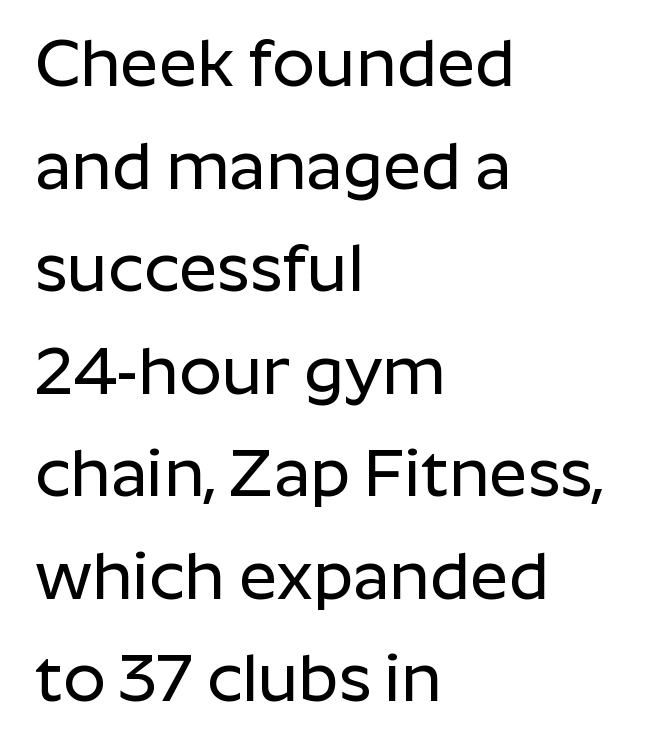
The image shows 67 px sans-serif type, upright; set left-aligned, normal line spacing (1.53x), normal letter spacing, not underlined; low stroke contrast and a medium x-height.
